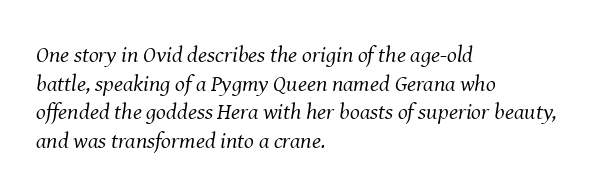
Q: Is the text bold? A: No.
Q: Is the text italic (slanted)? A: Yes, it leans right by about 8 degrees.
Q: Is the text underlined? A: No.
Q: How is the paragraph aligned? A: Left-aligned.
Q: Is the spacing between letters normal or unusually wide? A: Normal.
Q: Is the spacing between lines tight, normal or loose? A: Normal.
